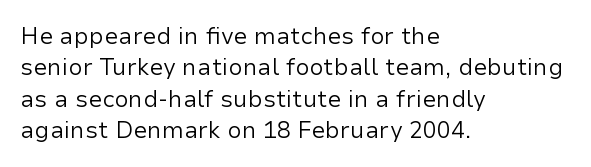
Q: Is the text bold? A: No.
Q: Is the text italic (slanted)? A: No, it is upright.
Q: Is the text underlined? A: No.
Q: How is the paragraph aligned? A: Left-aligned.
Q: Is the spacing between letters normal or unusually wide? A: Normal.
Q: Is the spacing between lines tight, normal or loose? A: Normal.
